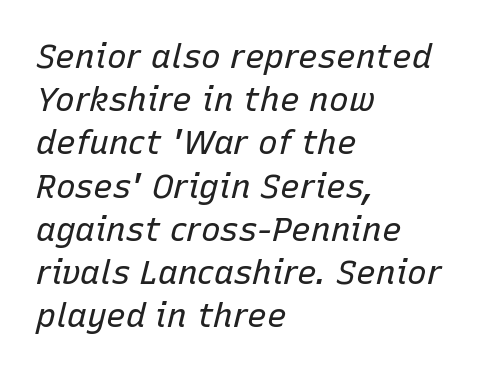
The passage shown has conventional tracking throughout. This sample has the flowing, uneven cadence of proportional lettering. No word sits above an underline. Does the copy run flush right? No — it runs flush left. Is the type heavy? It reads as light-to-regular instead. Regular leading.
